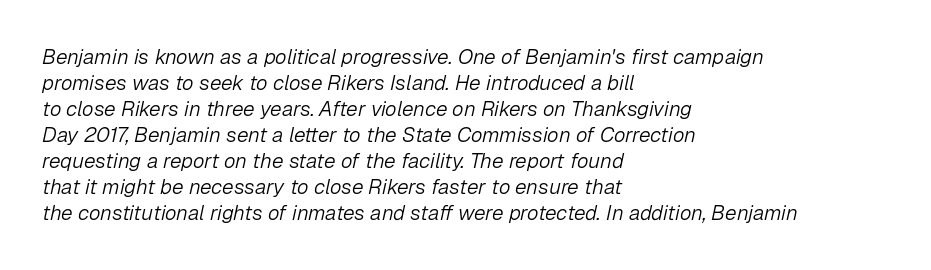
The font's italic variant was chosen for this text. Decoration check: the copy has no underline. The font sits on the lighter half of the weight spectrum, regular included. The ragged edge is on the right, which tells us the setting is flush left. The rendering keeps characters at their native spacing.
